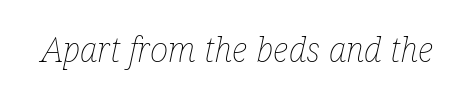
The image shows 35 px thin, condensed type, italic (leaning right); set normal letter spacing, not underlined; low stroke contrast and a medium x-height.
